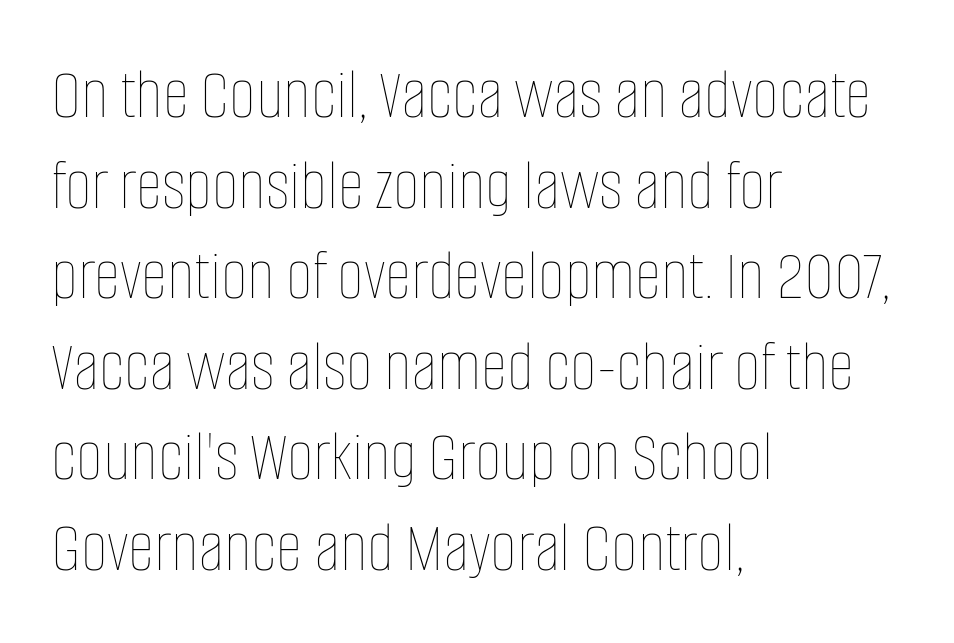
The image shows 73 px thin, condensed type, upright; set left-aligned, line spacing 1.24x, normal letter spacing, not underlined; low stroke contrast and a large x-height.
